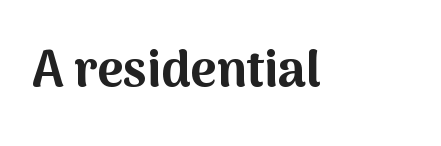
Q: Is the text bold? A: Yes.
Q: Is the text italic (slanted)? A: No, it is upright.
Q: Is the typeface a serif or a sans-serif typeface? A: Sans-serif.
Q: Is the text underlined? A: No.
Q: Is the spacing between letters normal or unusually wide? A: Normal.
Q: Width (condensed, normal, or wide)? A: Normal.
Q: Stroke contrast? A: Medium.
Q: x-height? A: Medium.
Q: Monospaced? A: No.
